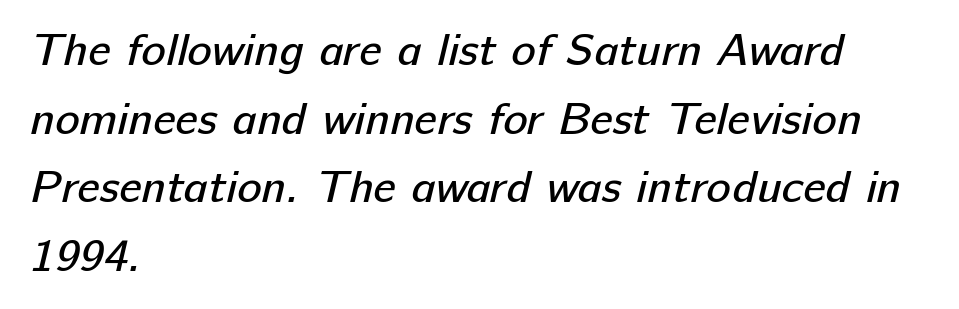
{"serif": "no", "bold": "no", "weight": "regular", "width": "normal", "stroke_contrast": "low", "x_height": "medium", "monospaced": "no", "underline": "no", "align": "left", "line_spacing": "normal", "line_spacing_ratio": 1.49, "letter_spacing": "normal", "letter_spacing_em": 0.0, "glyph_px": 46}
